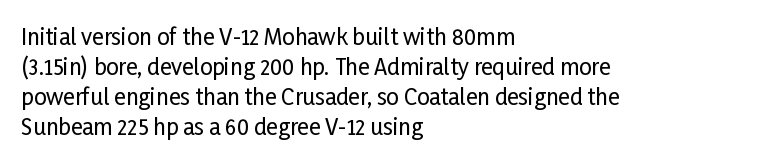
The image shows 22 px text type, upright; set left-aligned, normal line spacing (1.37x), normal letter spacing, not underlined.
